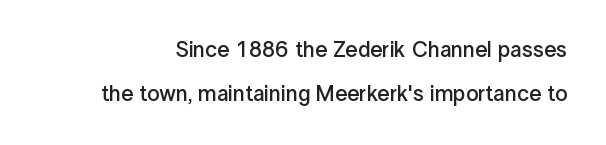
The image shows 22 px text type, upright; set loose line spacing (1.99x), normal letter spacing, not underlined.
